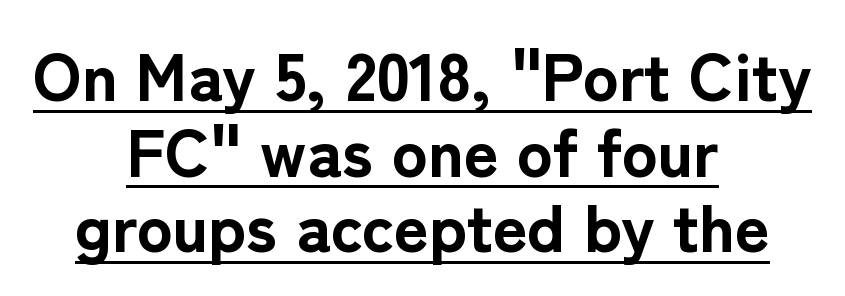
The image shows 67 px bold sans-serif type, upright; set centered, tight line spacing (1.13x), normal letter spacing, underlined; low stroke contrast and a medium x-height.
